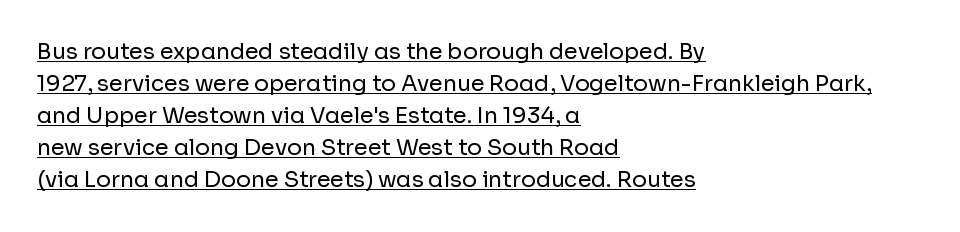
Q: Is the text bold? A: No.
Q: Is the text italic (slanted)? A: No, it is upright.
Q: Is the text underlined? A: Yes.
Q: How is the paragraph aligned? A: Left-aligned.
Q: Is the spacing between letters normal or unusually wide? A: Normal.
Q: Is the spacing between lines tight, normal or loose? A: Normal.
